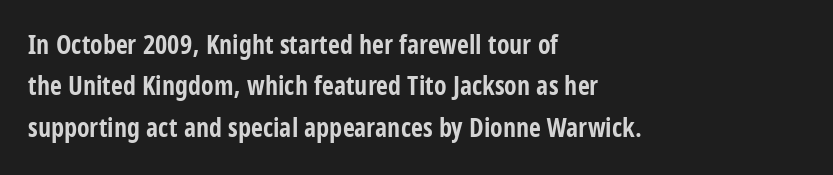
The image shows 26 px bold type, upright; set left-aligned, normal line spacing (1.59x), normal letter spacing, not underlined.
